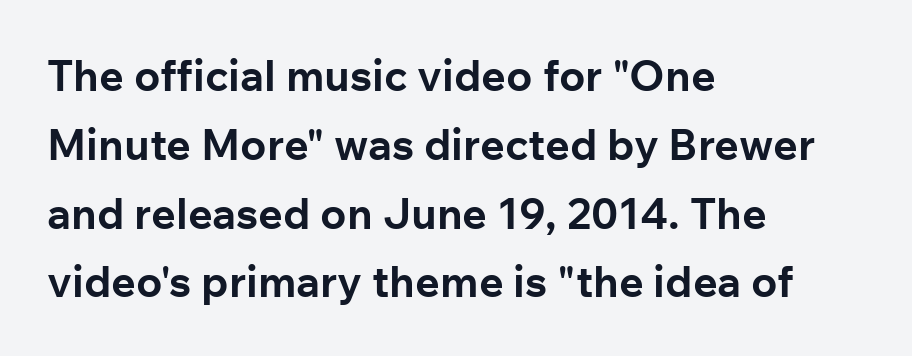
Q: Is the text bold? A: Yes.
Q: Is the text italic (slanted)? A: No, it is upright.
Q: Is the typeface a serif or a sans-serif typeface? A: Sans-serif.
Q: Is the text underlined? A: No.
Q: How is the paragraph aligned? A: Left-aligned.
Q: Is the spacing between letters normal or unusually wide? A: Normal.
Q: Is the spacing between lines tight, normal or loose? A: Normal.
Q: Width (condensed, normal, or wide)? A: Normal.
Q: Stroke contrast? A: Low.
Q: x-height? A: Medium.
Q: Monospaced? A: No.
